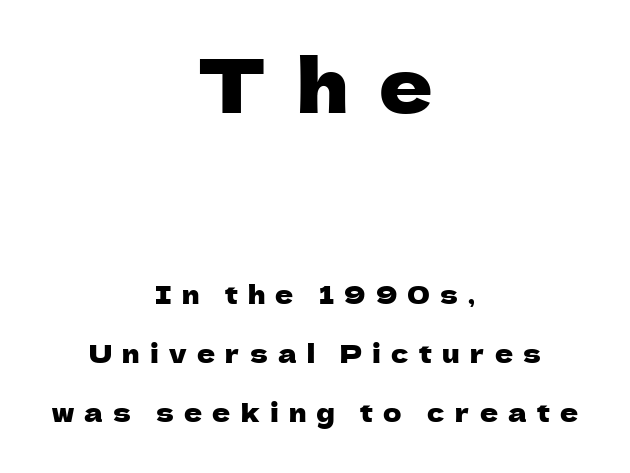
Substantial extra tracking has been applied to these lines. Widely set lines give the paragraph a tall, airy silhouette. Clear beneath every line of the passage. Grotesque or geometric, the face here clearly has no serifs. Here the first block reads like a headline and the second like body copy.
